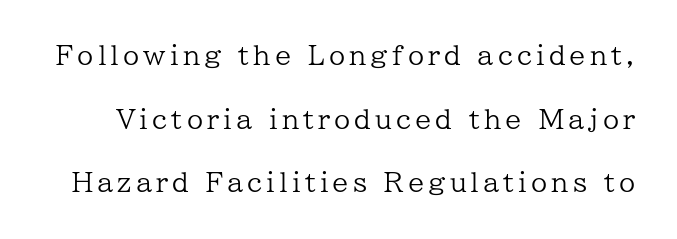
Ink coverage per letter is moderate at most. The font's upright variant was chosen for this text. Regarding leading, the lines here are spaced well apart. The space beneath each line is pristine and unruled.
